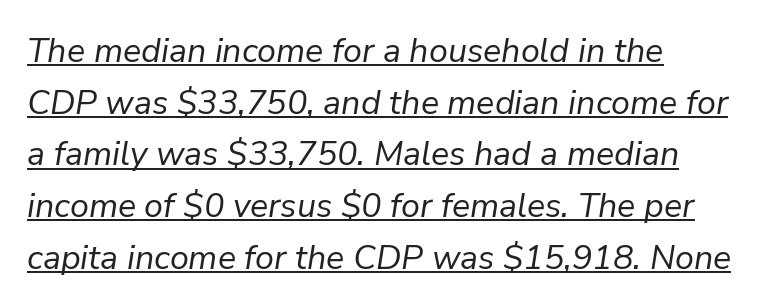
The image shows 34 px regular-weight type, italic (leaning right); set left-aligned, normal line spacing (1.52x), normal letter spacing, underlined; low stroke contrast and a medium x-height.
